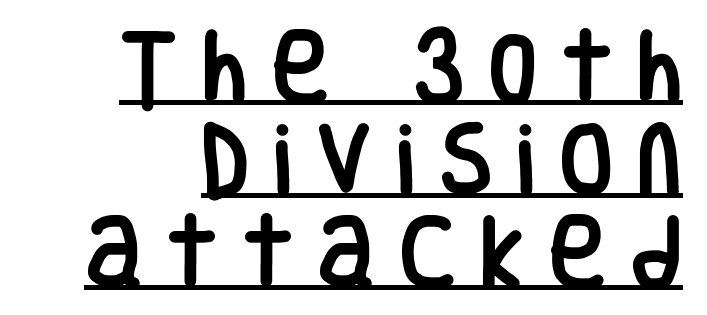
Character widths vary here, with narrow letters taking less room than wide ones. Serif or sans? Sans — the stroke terminals are bare. This rendering widens character spacing well past its baseline value. A typesetter would mark this as roman, not italic. Descenders here cross a horizontal rule under the line.
